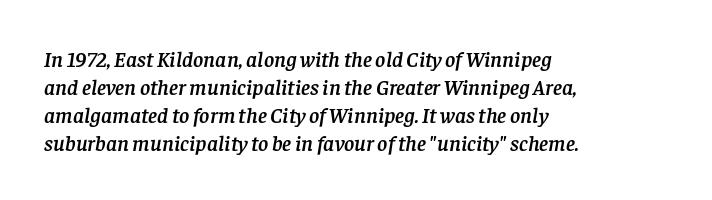
The image shows 22 px text type, italic (leaning right); set left-aligned, normal line spacing (1.27x), normal letter spacing, not underlined.
